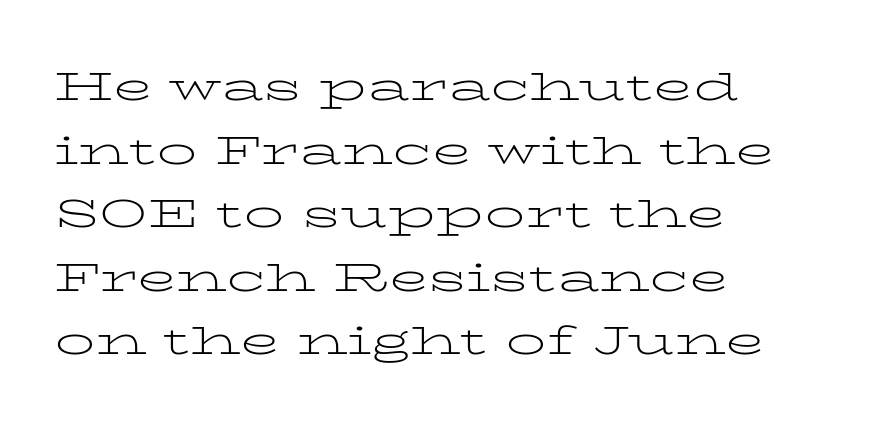
{"serif": "yes", "italic": "no", "bold": "no", "weight": "light", "width": "wide", "stroke_contrast": "low", "x_height": "medium", "monospaced": "no", "underline": "no", "align": "left", "line_spacing": "normal", "line_spacing_ratio": 1.59, "letter_spacing": "normal", "letter_spacing_em": 0.0, "glyph_px": 40}
